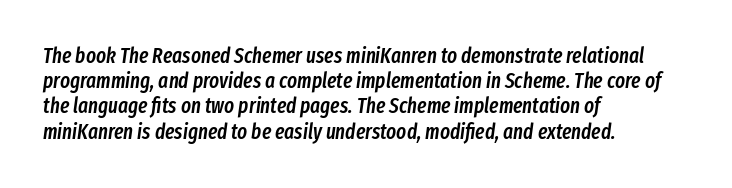
A student would call this left alignment; a typographer would say flush left, rag right. The glyphs are unaccompanied by any horizontal stroke below them. If you drew a line through each stem, it would be angled. Look at the tracking — it's just the regular setting, nothing added.
